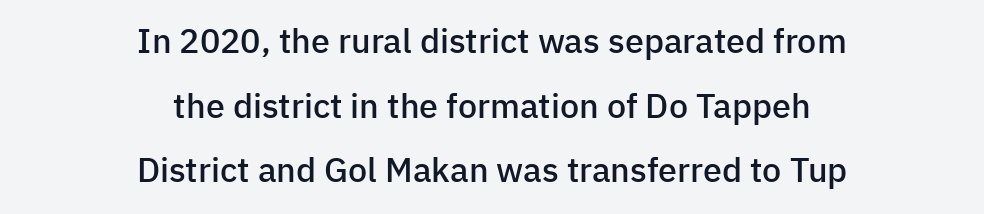
Q: Is the text bold? A: Semi-bold.
Q: Is the text italic (slanted)? A: No, it is upright.
Q: Is the typeface a serif or a sans-serif typeface? A: Sans-serif.
Q: Is the text underlined? A: No.
Q: How is the paragraph aligned? A: Centered.
Q: Is the spacing between letters normal or unusually wide? A: Normal.
Q: Is the spacing between lines tight, normal or loose? A: Loose.
Q: Width (condensed, normal, or wide)? A: Normal.
Q: Stroke contrast? A: Low.
Q: x-height? A: Medium.
Q: Monospaced? A: No.
